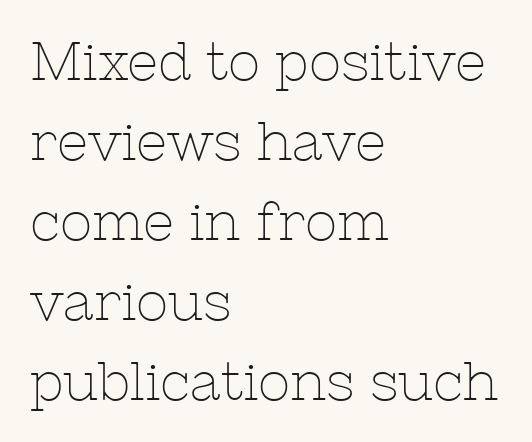
{"serif": "yes", "italic": "no", "bold": "no", "weight": "thin", "width": "normal", "stroke_contrast": "low", "x_height": "medium", "monospaced": "no", "underline": "no", "align": "left", "line_spacing": "normal", "line_spacing_ratio": 1.48, "letter_spacing": "normal", "letter_spacing_em": 0.0, "glyph_px": 54}
